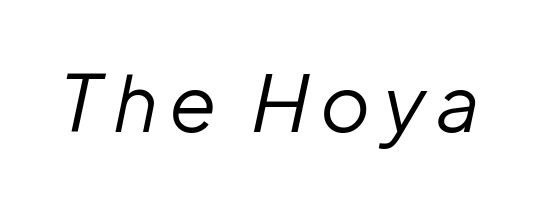
Q: Is the text bold? A: No.
Q: Is the text italic (slanted)? A: Yes, it leans right by about 12 degrees.
Q: Is the text underlined? A: No.
Q: Width (condensed, normal, or wide)? A: Normal.
Q: Stroke contrast? A: Low.
Q: x-height? A: Medium.
Q: Monospaced? A: No.
